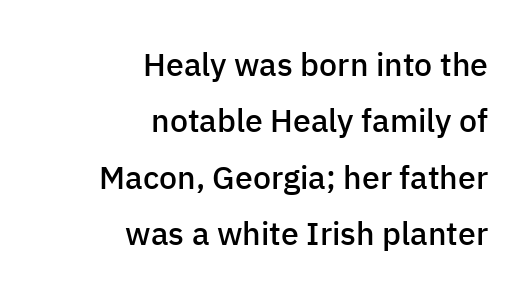
Glance below the letters and you will spot only blank space. Nothing unusual about the tracking: characters are spaced as the font intends. Does the lettering tilt? It doesn't — this is upright. The passage shown is typed in a proportional face where columns would drift.
